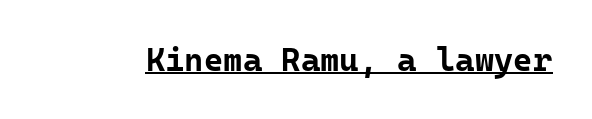
{"serif": "no", "italic": "no", "bold": "yes", "weight": "bold", "width": "normal", "stroke_contrast": "low", "x_height": "medium", "underline": "yes", "letter_spacing": "normal", "letter_spacing_em": 0.0, "glyph_px": 33}
